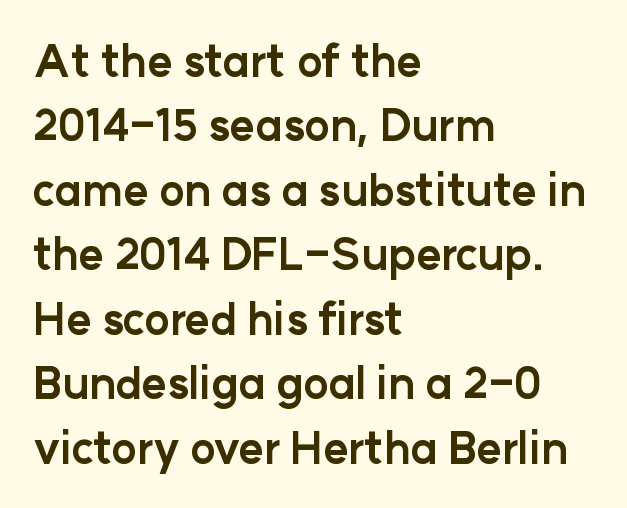
Note: no serifs on the glyphs. Rows of type keep a routine distance in the vertical direction. Every stem runs plumb, perpendicular to the baseline. The sample has been set heavy, in full bold. Underlining? Definitely not there. Here the designer chose a conventional face with non-uniform glyph widths.
